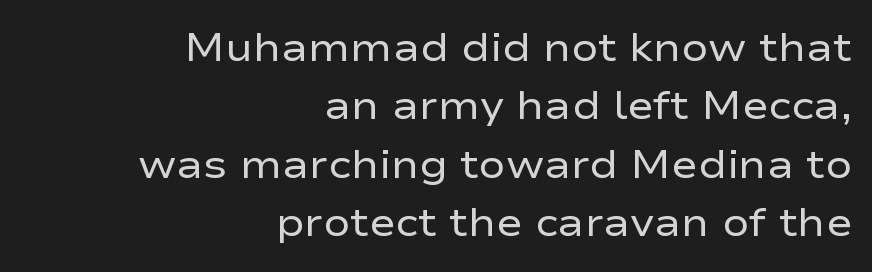
The image shows 40 px regular-weight, wide sans-serif type, upright; set right-aligned, normal line spacing (1.46x), normal letter spacing, not underlined; low stroke contrast and a medium x-height.
